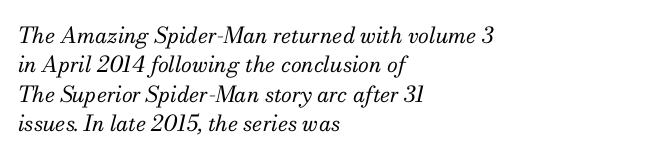
The image shows 22 px text type, italic (leaning right); set left-aligned, normal line spacing (1.34x), normal letter spacing, not underlined.
